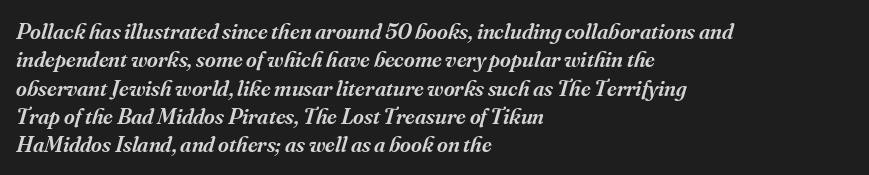
The image shows 23 px text type, italic (leaning right); set left-aligned, line spacing 1.23x, normal letter spacing, not underlined.
